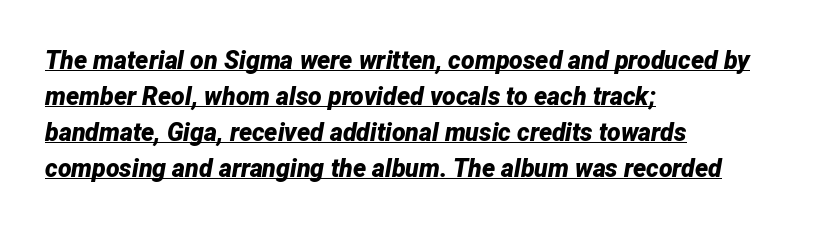
Left-aligned paragraph, ragged on the right. Notice how the stems are inclined rather than vertical — that's the hallmark of italics. Is there an underline? Yes — a line sits under the letters. Does the leading feel generous? No, just average. Students, this is bold: see how much ink each stroke carries. Inter-character spacing is left at the font's built-in metrics.
